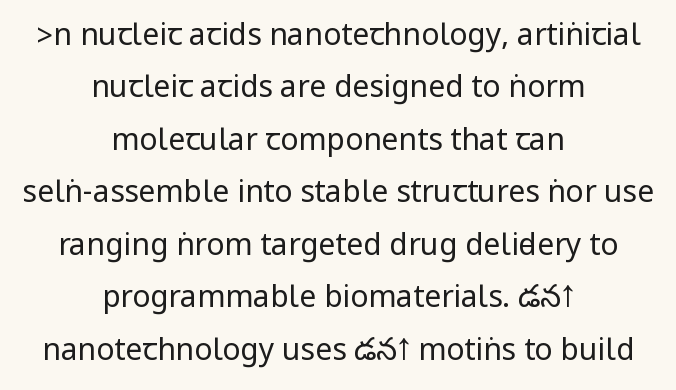
The image shows 30 px regular-weight, condensed sans-serif type, upright; set centered, line spacing 1.75x, normal letter spacing, not underlined; low stroke contrast.
